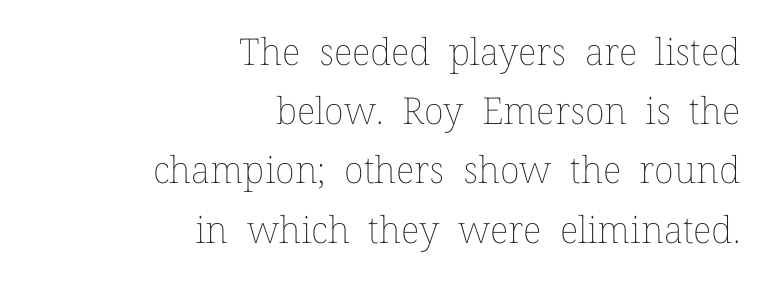
{"italic": "no", "bold": "no", "weight": "thin", "width": "normal", "stroke_contrast": "low", "x_height": "medium", "monospaced": "no", "underline": "no", "align": "right", "line_spacing": "normal", "line_spacing_ratio": 1.6, "letter_spacing": "normal", "letter_spacing_em": 0.0, "glyph_px": 37}
